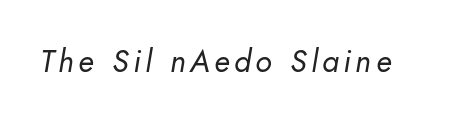
Here the designer chose a conventional face with non-uniform glyph widths. The letters look calm and open, with moderate or lighter stems. Has an underline been added? It has not. Posture: slanted.
